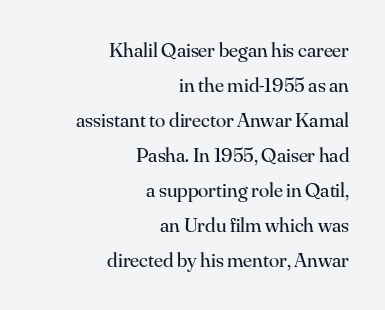
The ragged edge is on the left, which tells us the setting is flush right. The gap between lines stays unmarked. The axis of the letterforms is exactly vertical. Horizontal bands of white between lines are of average thickness.
